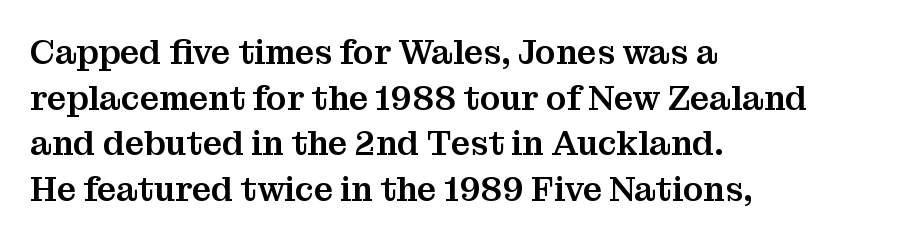
{"serif": "yes", "italic": "no", "width": "normal", "stroke_contrast": "medium", "x_height": "medium", "monospaced": "no", "underline": "no", "align": "left", "line_spacing": "normal", "line_spacing_ratio": 1.34, "letter_spacing": "normal", "letter_spacing_em": 0.0, "glyph_px": 34}
